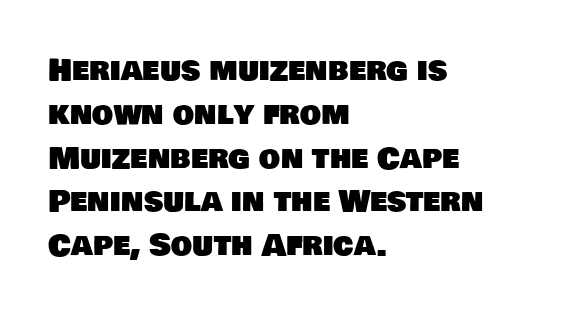
The image shows 30 px sans-serif type; set left-aligned, normal line spacing (1.46x), normal letter spacing, not underlined; low stroke contrast and a large x-height.
